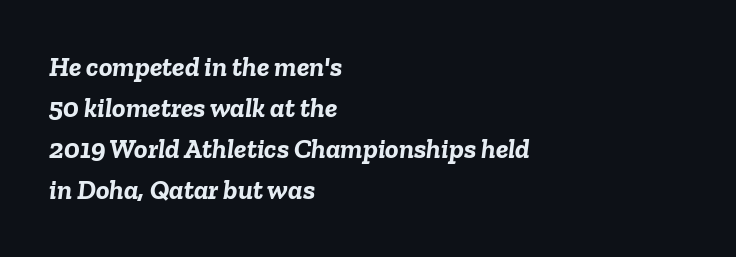
{"italic": "yes", "lean": "right", "slant_degrees": 6, "bold": "yes", "weight": "semibold", "width": "normal", "stroke_contrast": "low", "x_height": "medium", "monospaced": "no", "underline": "no", "align": "left", "line_spacing": "normal", "line_spacing_ratio": 1.47, "letter_spacing": "normal", "letter_spacing_em": 0.0, "glyph_px": 28}
